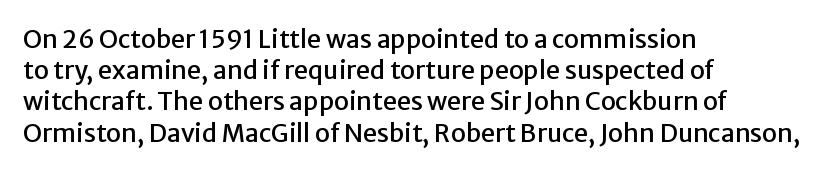
Q: Is the text italic (slanted)? A: No, it is upright.
Q: Is the text underlined? A: No.
Q: How is the paragraph aligned? A: Left-aligned.
Q: Is the spacing between letters normal or unusually wide? A: Normal.
Q: Is the spacing between lines tight, normal or loose? A: Normal.
